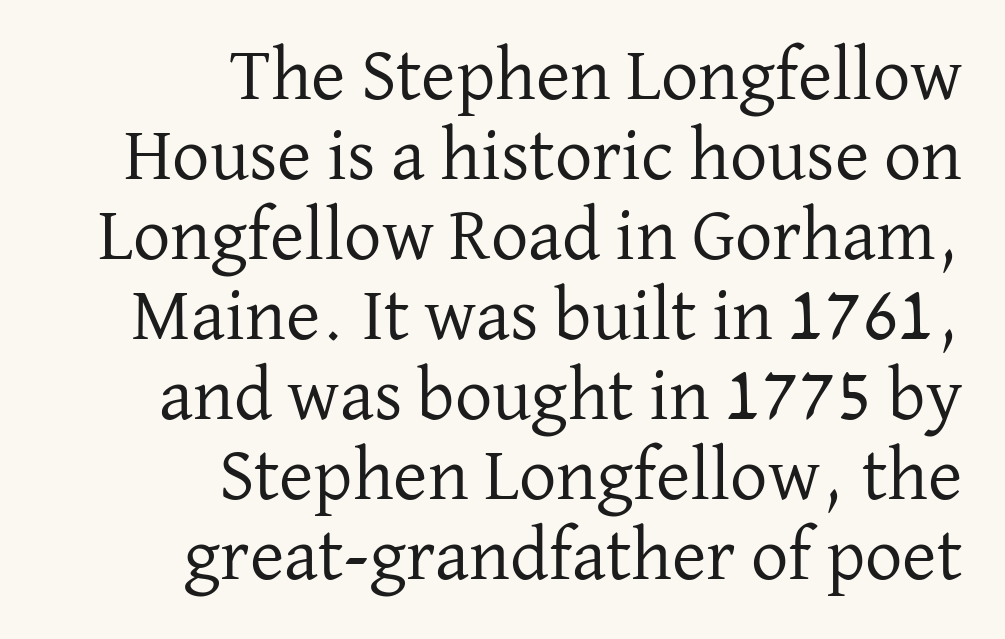
This sample uses a serif face. The face used here is proportionally spaced, like ordinary book or web type. The designer dialed line spacing down below the default. The lines in this sample share a right terminus and differ only in where they begin. Characters remain perfectly vertical along every line.
